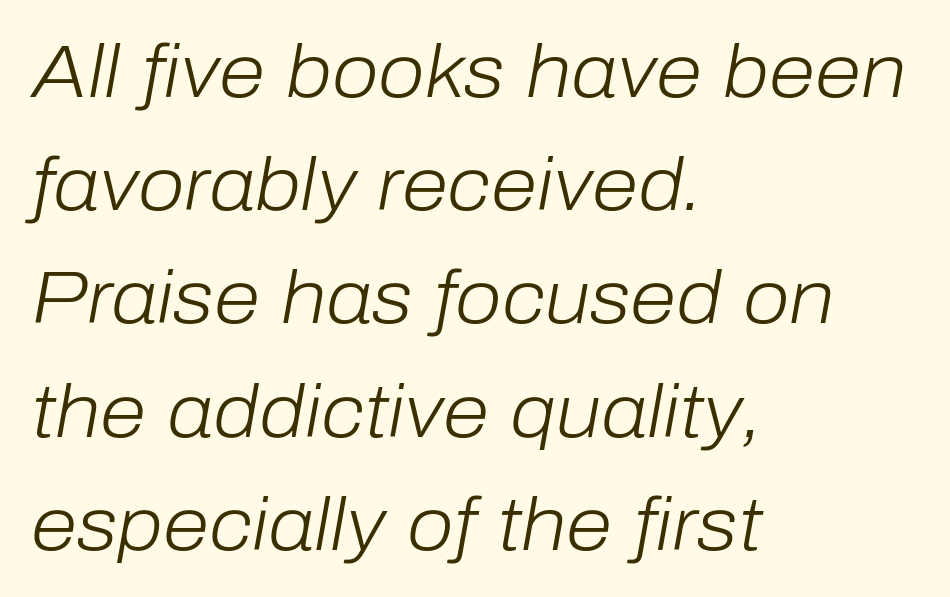
Q: Is the text bold? A: No.
Q: Is the text italic (slanted)? A: Yes, it leans right by about 10 degrees.
Q: Is the text underlined? A: No.
Q: How is the paragraph aligned? A: Left-aligned.
Q: Is the spacing between letters normal or unusually wide? A: Normal.
Q: Is the spacing between lines tight, normal or loose? A: Normal.
Q: Width (condensed, normal, or wide)? A: Normal.
Q: Stroke contrast? A: Low.
Q: x-height? A: Medium.
Q: Monospaced? A: No.
